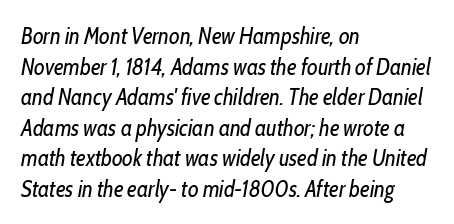
The image shows 23 px text type, italic (leaning right); set left-aligned, normal line spacing (1.33x), normal letter spacing, not underlined.
